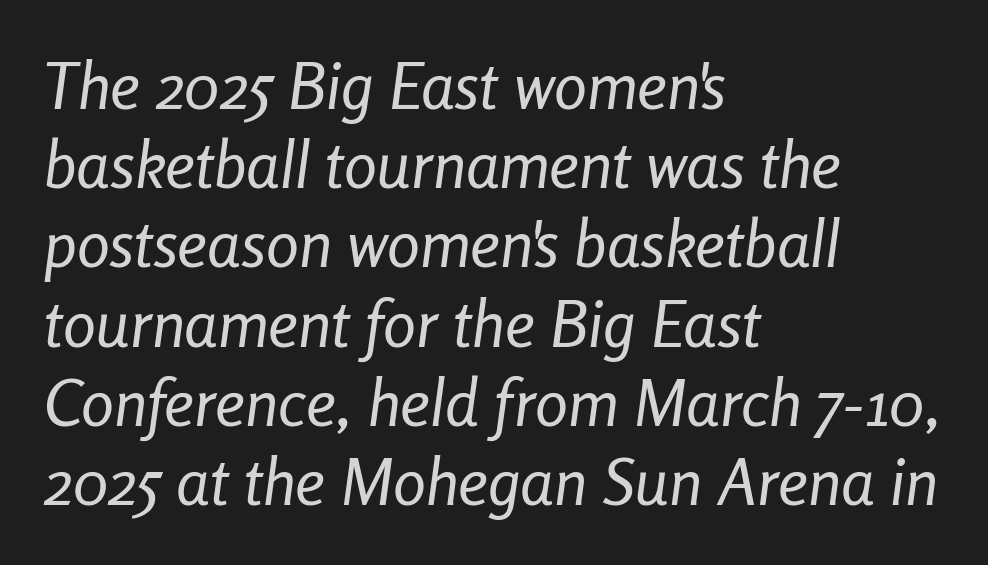
Q: Is the text bold? A: No.
Q: Is the text italic (slanted)? A: Yes, it leans right by about 8 degrees.
Q: Is the text underlined? A: No.
Q: How is the paragraph aligned? A: Left-aligned.
Q: Is the spacing between letters normal or unusually wide? A: Normal.
Q: Width (condensed, normal, or wide)? A: Condensed.
Q: Stroke contrast? A: Low.
Q: x-height? A: Medium.
Q: Monospaced? A: No.
